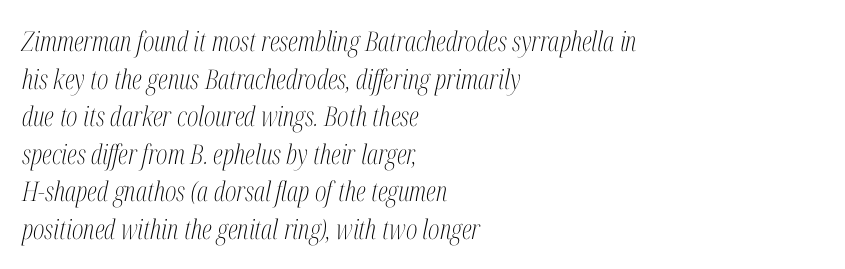
The image shows 27 px text type, italic (leaning right); set left-aligned, normal line spacing (1.39x), normal letter spacing, not underlined.
